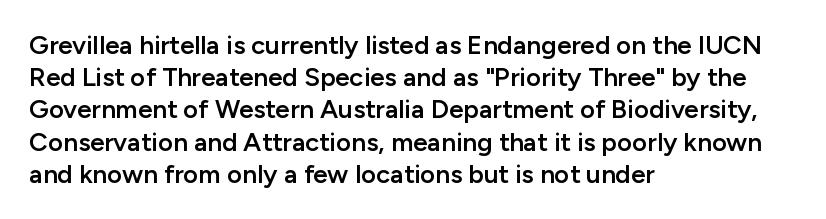
The image shows 26 px text type, upright; set left-aligned, line spacing 1.24x, normal letter spacing, not underlined.
